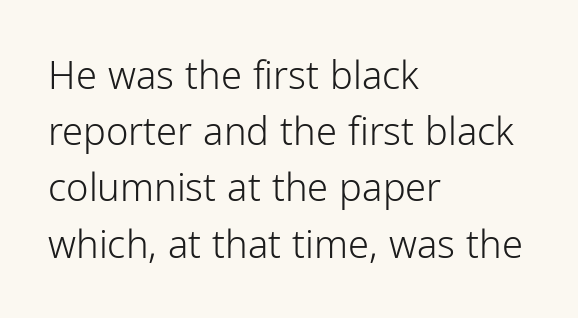
Q: Is the text bold? A: No.
Q: Is the text italic (slanted)? A: No, it is upright.
Q: Is the typeface a serif or a sans-serif typeface? A: Sans-serif.
Q: Is the text underlined? A: No.
Q: How is the paragraph aligned? A: Left-aligned.
Q: Is the spacing between letters normal or unusually wide? A: Normal.
Q: Is the spacing between lines tight, normal or loose? A: Normal.
Q: Width (condensed, normal, or wide)? A: Normal.
Q: Stroke contrast? A: Low.
Q: x-height? A: Medium.
Q: Monospaced? A: No.
